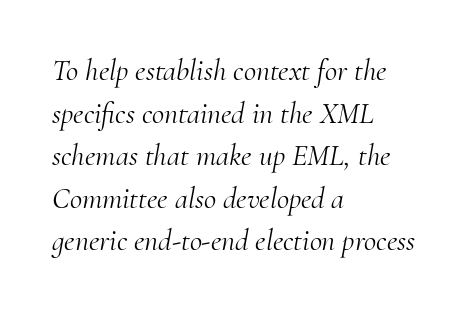
Font category for this specimen: serif. A student would call this left alignment; a typographer would say flush left, rag right. The letters advance in unequal steps, a hallmark of proportional type. The typesetting does not lean heavy: it is not bold. Would a proofreader flag this as italicized? Yes. Is there much room between lines? A standard amount, neither cramped nor airy.
